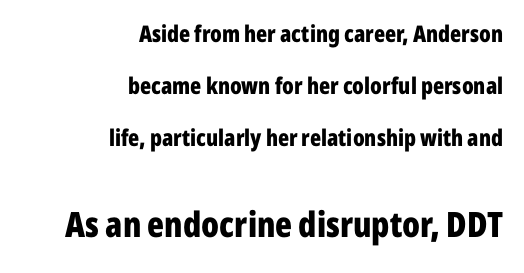
Q: Is the text bold? A: Yes.
Q: Is the text italic (slanted)? A: No, it is upright.
Q: Is the typeface a serif or a sans-serif typeface? A: Sans-serif.
Q: Is the text underlined? A: No.
Q: How is the paragraph aligned? A: Right-aligned.
Q: Is the spacing between letters normal or unusually wide? A: Normal.
Q: Is the spacing between lines tight, normal or loose? A: Loose.
Q: Which block of text is set in a larger size, the first (top) or the second (bottom)? A: The second (bottom) one.
Q: Width (condensed, normal, or wide)? A: Condensed.
Q: Stroke contrast? A: Low.
Q: x-height? A: Medium.
Q: Monospaced? A: No.
